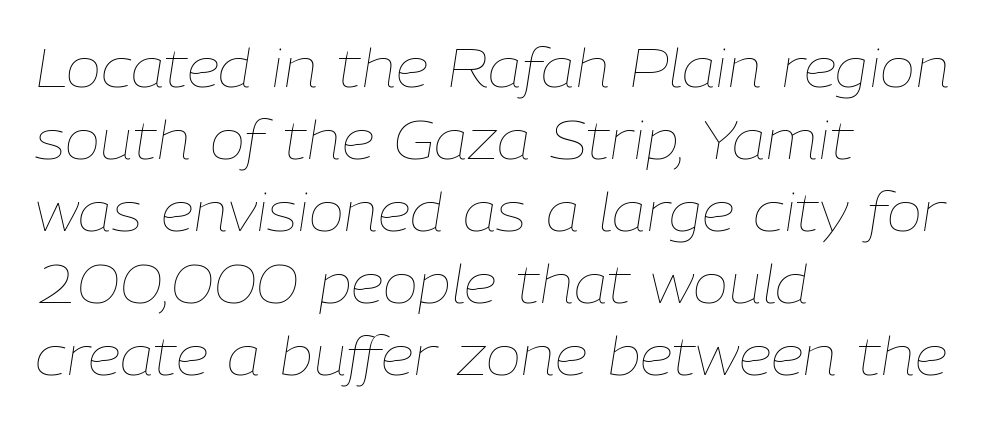
The image shows 53 px thin type, italic (leaning right); set left-aligned, normal line spacing (1.36x), normal letter spacing, not underlined; low stroke contrast and a medium x-height.
